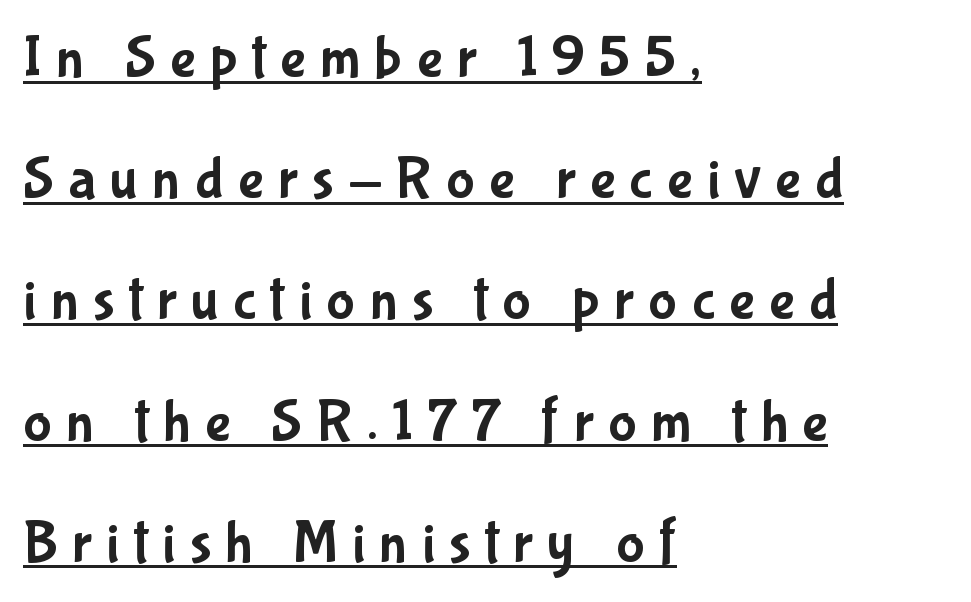
{"serif": "no", "italic": "no", "width": "condensed", "stroke_contrast": "low", "x_height": "medium", "monospaced": "no", "underline": "yes", "align": "left", "line_spacing": "loose", "line_spacing_ratio": 2.02, "letter_spacing": "wide", "letter_spacing_em": 0.24, "glyph_px": 60}
